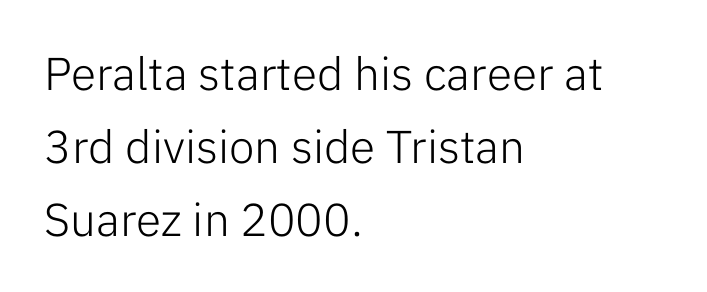
The image shows 46 px light sans-serif type, upright; set left-aligned, normal line spacing (1.59x), normal letter spacing, not underlined; low stroke contrast and a medium x-height.
